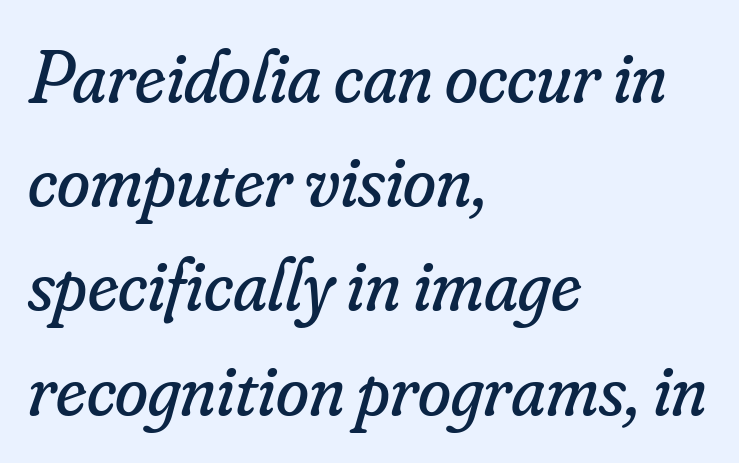
{"serif": "yes", "italic": "yes", "lean": "right", "slant_degrees": 16, "bold": "no", "weight": "regular", "width": "normal", "stroke_contrast": "low", "x_height": "small", "monospaced": "no", "underline": "no", "align": "left", "line_spacing": "normal", "line_spacing_ratio": 1.39, "letter_spacing": "normal", "letter_spacing_em": 0.0, "glyph_px": 75}
